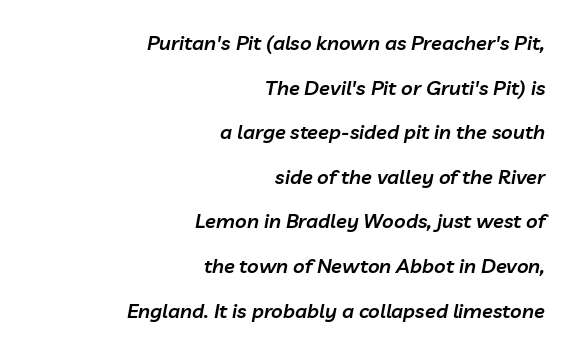
{"italic": "yes", "lean": "right", "slant_degrees": 10, "bold": "semi", "underline": "no", "align": "right", "line_spacing": "loose", "line_spacing_ratio": 2.23, "letter_spacing": "normal", "letter_spacing_em": 0.0, "glyph_px": 20}
